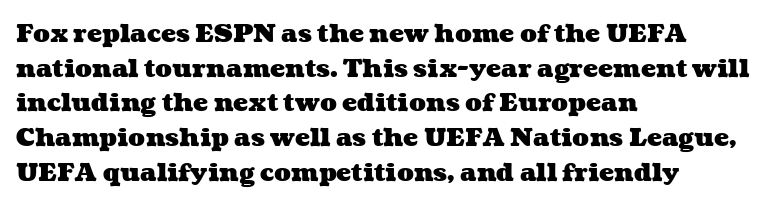
Q: Is the text bold? A: Yes.
Q: Is the text underlined? A: No.
Q: How is the paragraph aligned? A: Left-aligned.
Q: Is the spacing between letters normal or unusually wide? A: Normal.
Q: Is the spacing between lines tight, normal or loose? A: Normal.
